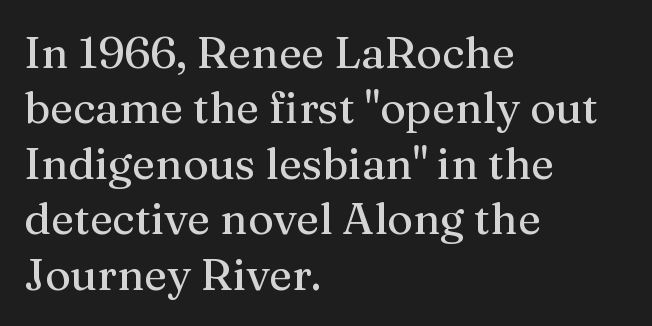
{"serif": "yes", "italic": "no", "width": "normal", "stroke_contrast": "medium", "x_height": "medium", "monospaced": "no", "underline": "no", "align": "left", "line_spacing": "normal", "line_spacing_ratio": 1.26, "letter_spacing": "normal", "letter_spacing_em": 0.0, "glyph_px": 44}
